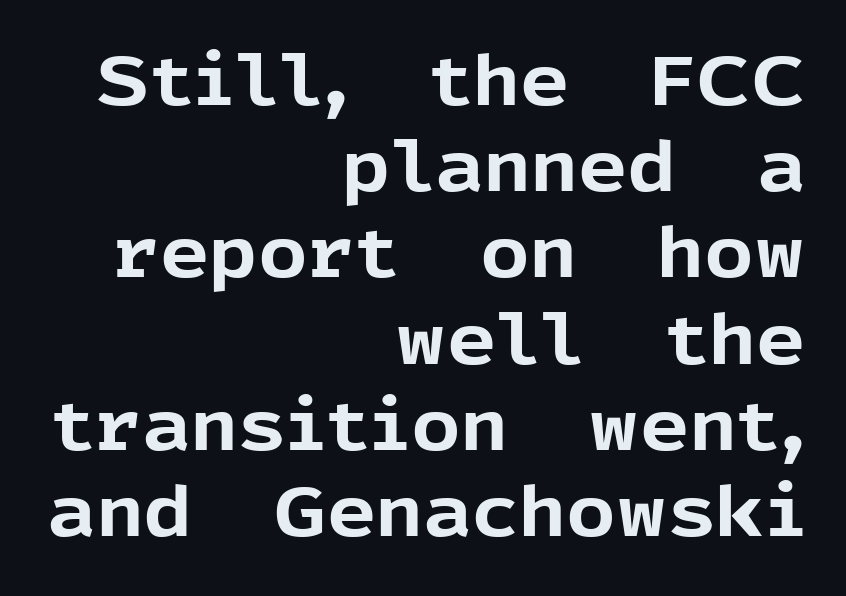
The image shows 69 px bold sans-serif type, upright; set right-aligned, normal line spacing (1.25x), normal letter spacing, not underlined; a medium x-height.
